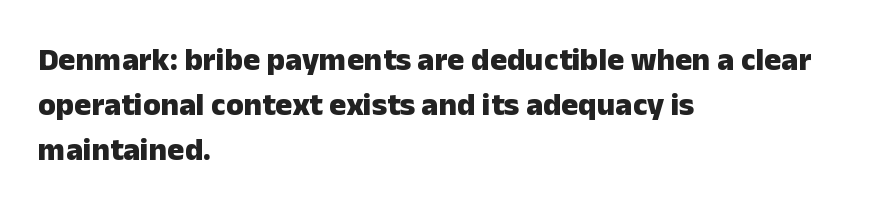
{"serif": "no", "italic": "no", "bold": "yes", "weight": "heavy", "width": "normal", "stroke_contrast": "low", "x_height": "medium", "monospaced": "no", "underline": "no", "align": "left", "line_spacing": "normal", "line_spacing_ratio": 1.41, "letter_spacing": "normal", "letter_spacing_em": 0.0, "glyph_px": 32}
